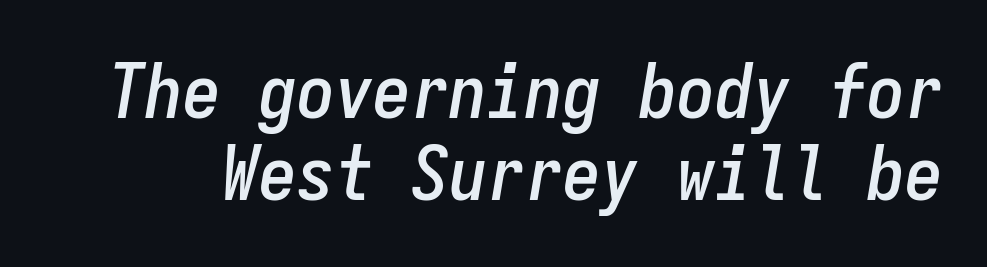
{"italic": "yes", "lean": "right", "slant_degrees": 9, "width": "condensed", "stroke_contrast": "low", "x_height": "medium", "monospaced": "yes", "underline": "no", "line_spacing": "tight", "line_spacing_ratio": 1.08, "letter_spacing": "normal", "letter_spacing_em": 0.0, "glyph_px": 76}
